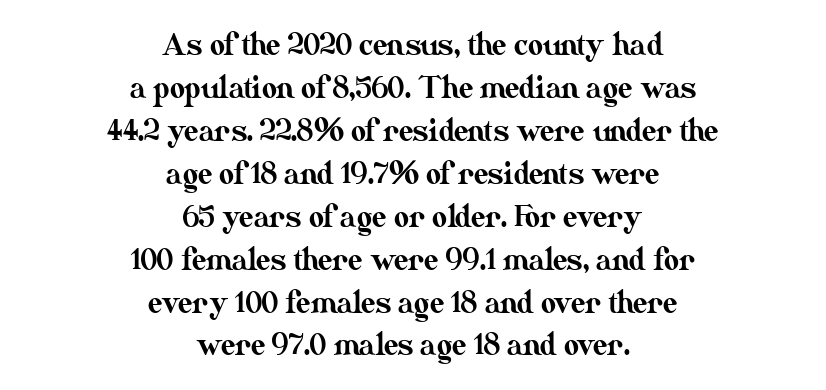
Line starts and ends both wander, symmetrically. This is roman type, the default non-slanted kind. Does the leading feel generous? No, just average. A typesetter would call this proportional, since set widths differ per character. Each word holds together tightly as a unit, with standard inter-letter gaps. Rule under the text: the space is simply empty.
